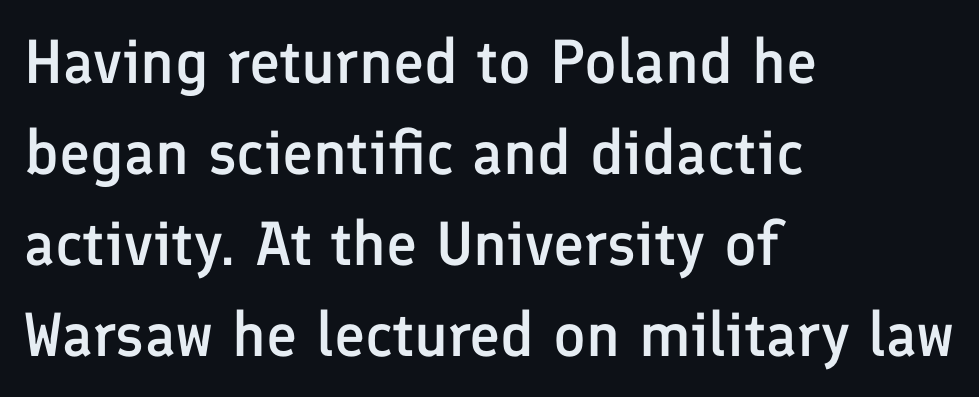
{"serif": "no", "italic": "no", "bold": "semi", "weight": "semibold", "width": "normal", "stroke_contrast": "low", "x_height": "medium", "monospaced": "no", "underline": "no", "align": "left", "line_spacing": "normal", "line_spacing_ratio": 1.47, "letter_spacing": "normal", "letter_spacing_em": 0.0, "glyph_px": 62}
